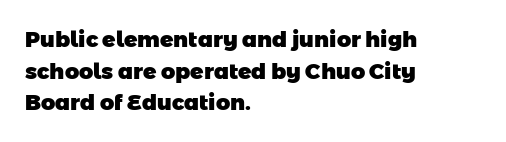
Q: Is the text bold? A: Yes.
Q: Is the text underlined? A: No.
Q: How is the paragraph aligned? A: Left-aligned.
Q: Is the spacing between letters normal or unusually wide? A: Normal.
Q: Is the spacing between lines tight, normal or loose? A: Normal.
